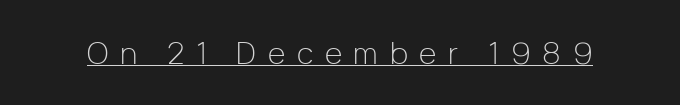
The image shows 30 px light sans-serif type, upright; set unusually wide letter spacing (+0.39 em), underlined; low stroke contrast and a medium x-height.
